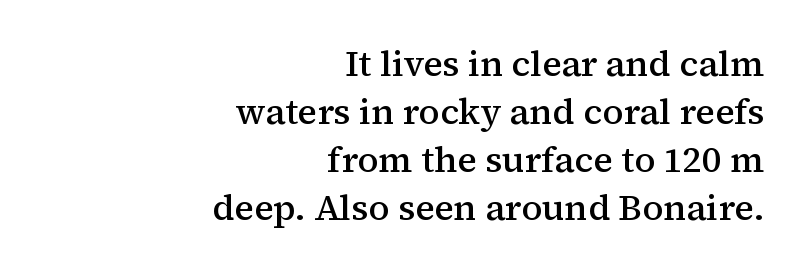
The image shows 36 px semibold serif type, upright; set right-aligned, normal line spacing (1.33x), normal letter spacing, not underlined; medium stroke contrast and a medium x-height.
